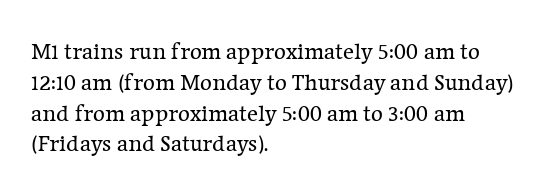
Q: Is the text bold? A: No.
Q: Is the text italic (slanted)? A: No, it is upright.
Q: Is the text underlined? A: No.
Q: How is the paragraph aligned? A: Left-aligned.
Q: Is the spacing between letters normal or unusually wide? A: Normal.
Q: Is the spacing between lines tight, normal or loose? A: Normal.
